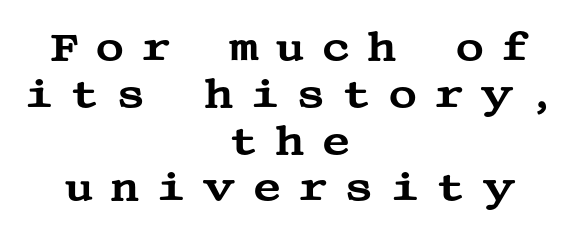
Classification — serif. Every row of glyphs is offset so its center matches the block's center. The letters are spread apart with noticeably loose tracking. Rule under the text: the space is simply empty. Notice how the stems are strictly vertical — no italics here.
